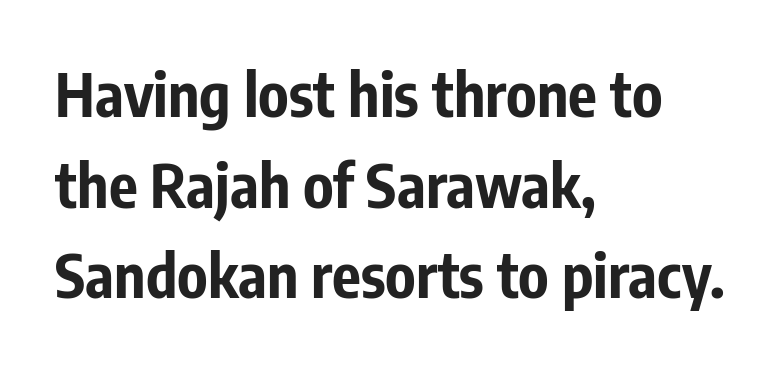
{"serif": "no", "italic": "no", "bold": "yes", "weight": "bold", "width": "condensed", "stroke_contrast": "low", "x_height": "medium", "monospaced": "no", "underline": "no", "align": "left", "line_spacing": "normal", "line_spacing_ratio": 1.51, "letter_spacing": "normal", "letter_spacing_em": 0.0, "glyph_px": 60}
